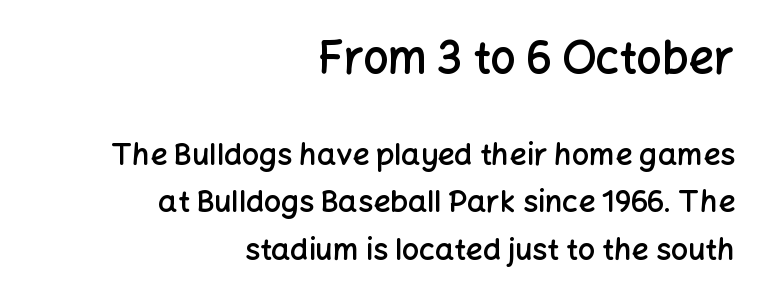
The image shows 45 px semibold sans-serif type, upright; set right-aligned, normal line spacing (1.59x), normal letter spacing, not underlined; the first (top) block is 1.5x larger; low stroke contrast and a medium x-height.
